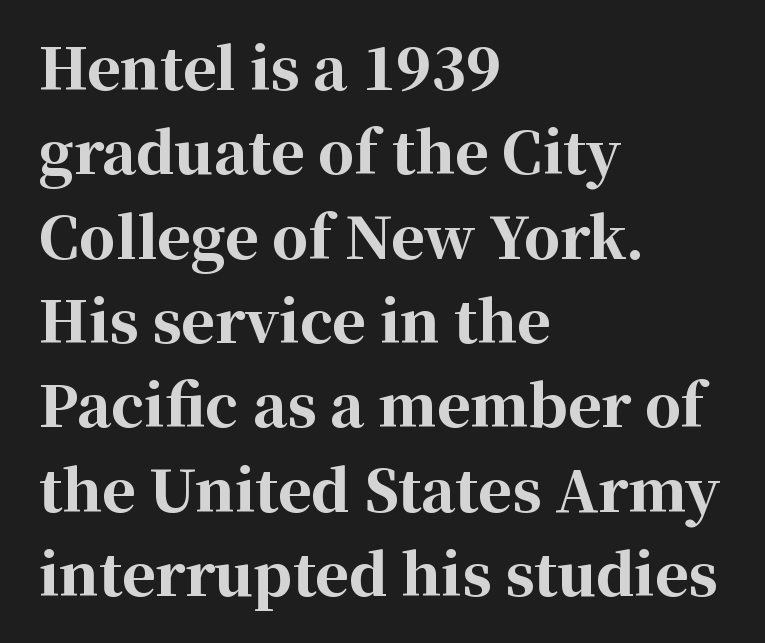
What's the leading like? Ordinary, nothing unusual. Stroke thickness is high; the sample reads as a true bold. Clear beneath every line of the passage. Every character sits straight up, as roman type does.
